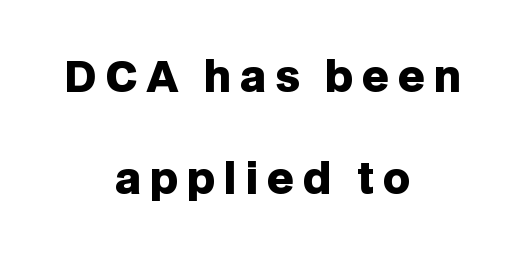
Q: Is the text bold? A: Yes.
Q: Is the text italic (slanted)? A: No, it is upright.
Q: Is the typeface a serif or a sans-serif typeface? A: Sans-serif.
Q: Is the text underlined? A: No.
Q: How is the paragraph aligned? A: Centered.
Q: Is the spacing between letters normal or unusually wide? A: Unusually wide.
Q: Is the spacing between lines tight, normal or loose? A: Loose.
Q: Width (condensed, normal, or wide)? A: Normal.
Q: Stroke contrast? A: Low.
Q: x-height? A: Large.
Q: Monospaced? A: No.
